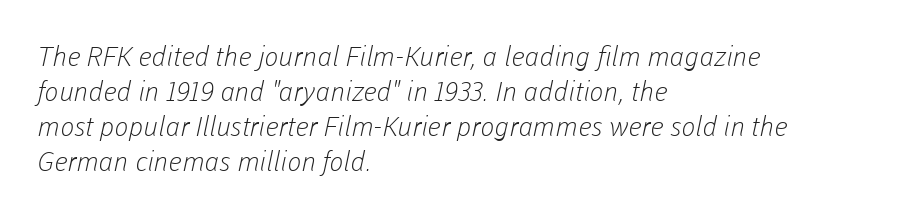
{"bold": "no", "underline": "no", "align": "left", "line_spacing": "normal", "line_spacing_ratio": 1.3, "letter_spacing": "normal", "letter_spacing_em": 0.0, "glyph_px": 27}
